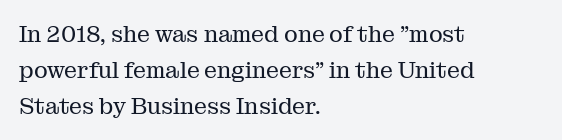
The foot of each line stays bare and open. It's the straight-up-and-down kind of type. The gaps between neighbouring characters are ordinary and unremarkable. A normal amount of white space separates one row of letters from the next. Typeset ragged right — the left edge is the straight one. Is the stroke heavy? The answer is a plain regular-or-lighter.
